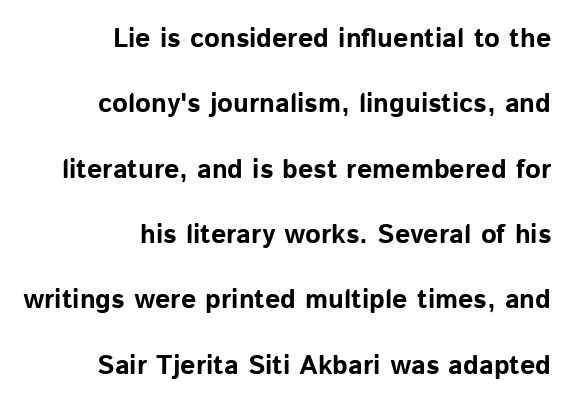
Leading is clearly above the norm, producing a sparse column. Anything drawn beneath the words? Only blank space. No italicization has been applied; the sample stays upright. This is heavy type, rendered in bold.
